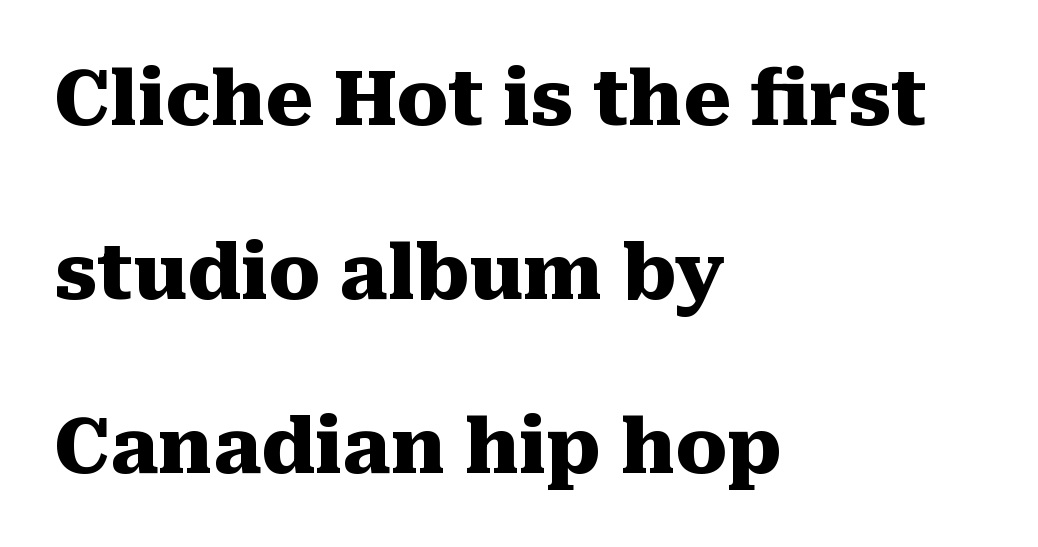
Q: Is the text bold? A: Yes.
Q: Is the text italic (slanted)? A: No, it is upright.
Q: Is the typeface a serif or a sans-serif typeface? A: Serif.
Q: Is the text underlined? A: No.
Q: How is the paragraph aligned? A: Left-aligned.
Q: Is the spacing between letters normal or unusually wide? A: Normal.
Q: Is the spacing between lines tight, normal or loose? A: Loose.
Q: Width (condensed, normal, or wide)? A: Normal.
Q: Stroke contrast? A: Medium.
Q: x-height? A: Medium.
Q: Monospaced? A: No.
